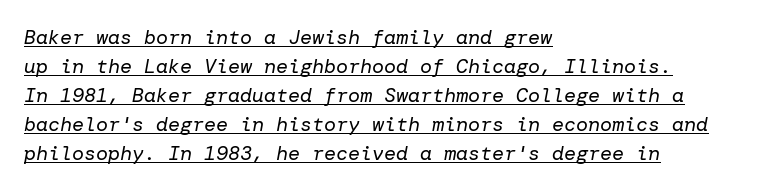
Q: Is the text bold? A: No.
Q: Is the text italic (slanted)? A: Yes, it leans right by about 10 degrees.
Q: Is the text underlined? A: Yes.
Q: How is the paragraph aligned? A: Left-aligned.
Q: Is the spacing between letters normal or unusually wide? A: Normal.
Q: Is the spacing between lines tight, normal or loose? A: Normal.
